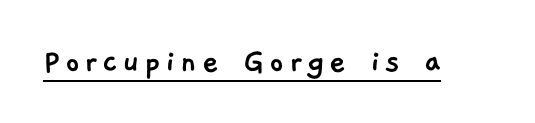
Q: Is the typeface a serif or a sans-serif typeface? A: Sans-serif.
Q: Is the text underlined? A: Yes.
Q: Width (condensed, normal, or wide)? A: Normal.
Q: Stroke contrast? A: Low.
Q: x-height? A: Medium.
Q: Monospaced? A: No.
